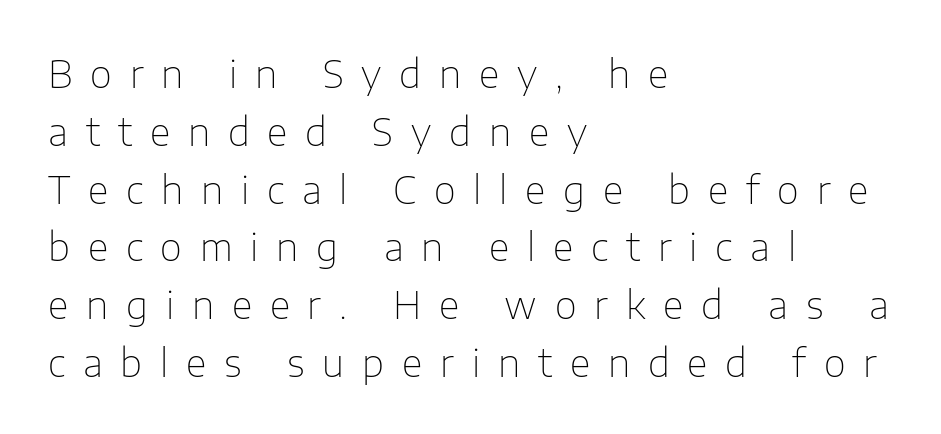
The image shows 38 px thin sans-serif type, upright; set left-aligned, normal line spacing (1.52x), unusually wide letter spacing (+0.47 em), not underlined; low stroke contrast and a medium x-height.
